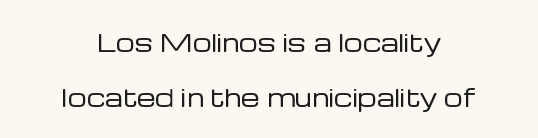
Weight class: somewhere from thin through regular. The lettering stays uniformly vertical, giving the passage a roman look. The vertical gap from one line to the next is large. The paragraph shown floats in the horizontal middle. Is the letter spacing exaggerated? No — it looks like the ordinary default. A bare baseline throughout the passage.
